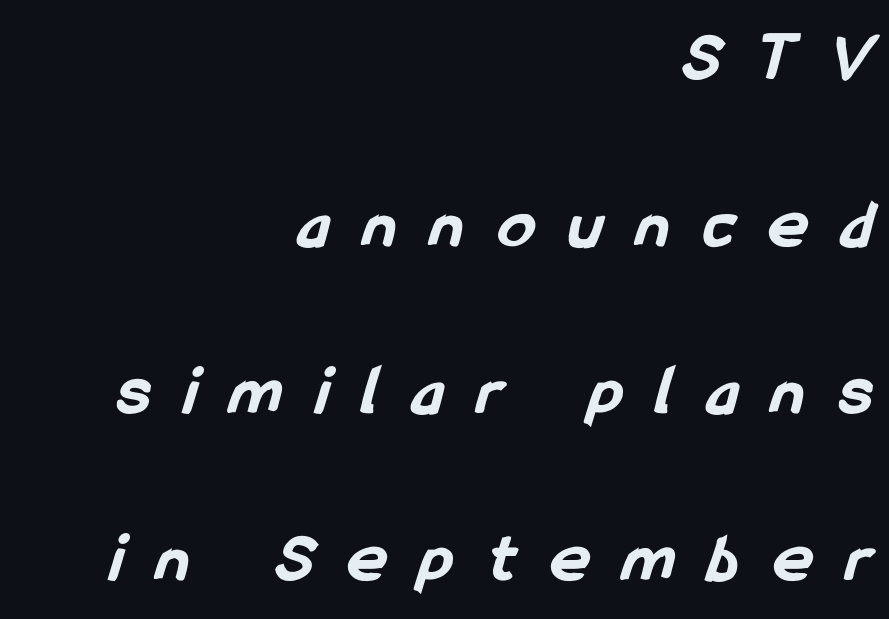
The image shows 72 px bold, condensed sans-serif type; set right-aligned, loose line spacing (2.32x), unusually wide letter spacing (+0.49 em), not underlined; low stroke contrast and a medium x-height.
